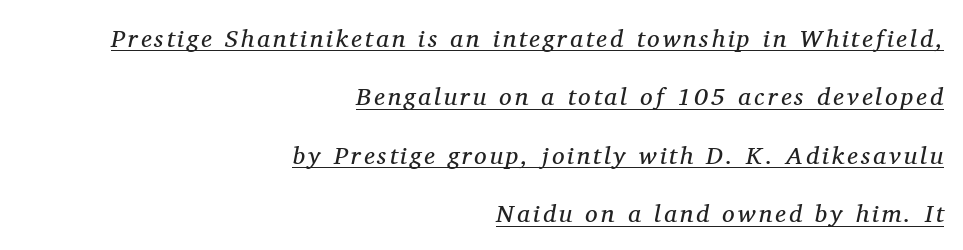
Summary of vertical rhythm: relaxed, with wide interline spacing. In terms of posture, this sample is oblique. Glance below the letters and you will spot a drawn line. Bold? No — there's no thickening of the strokes. Leftover space on each line is placed entirely before the opening word.
